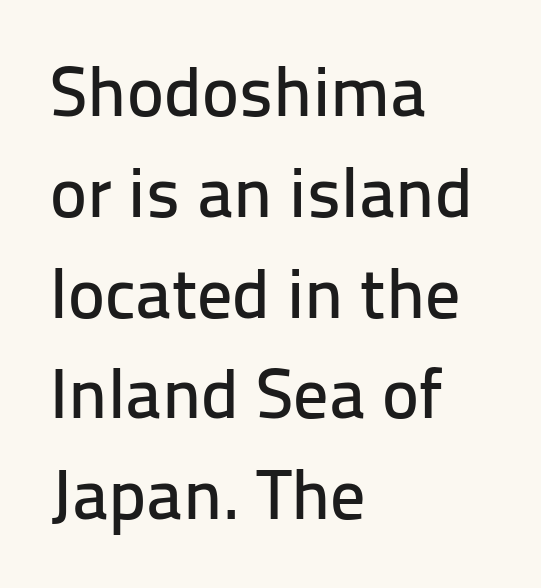
The image shows 70 px sans-serif type, upright; set left-aligned, normal line spacing (1.44x), normal letter spacing, not underlined; low stroke contrast and a medium x-height.
